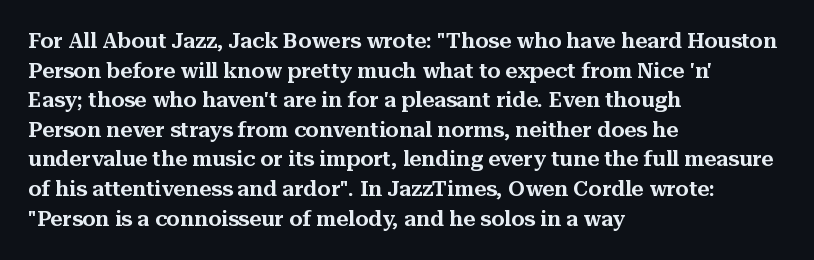
Q: Is the text italic (slanted)? A: No, it is upright.
Q: Is the text underlined? A: No.
Q: How is the paragraph aligned? A: Left-aligned.
Q: Is the spacing between letters normal or unusually wide? A: Normal.
Q: Is the spacing between lines tight, normal or loose? A: Normal.
